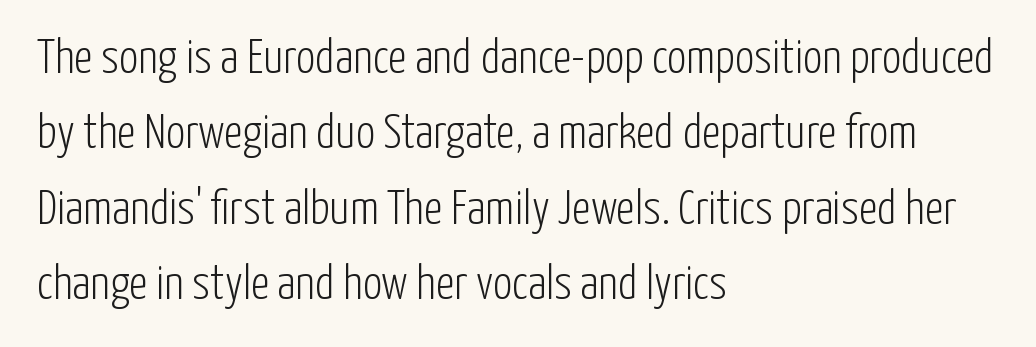
This rendering uses left alignment, leaving the right contour irregular. The type family on display is of the sans-serif kind. Lines of text with bare space underneath. Heaviness? Minimal to ordinary, like unemphasized prose.
